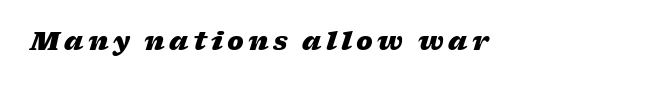
{"italic": "yes", "lean": "right", "slant_degrees": 17, "bold": "yes", "underline": "no", "glyph_px": 25}
